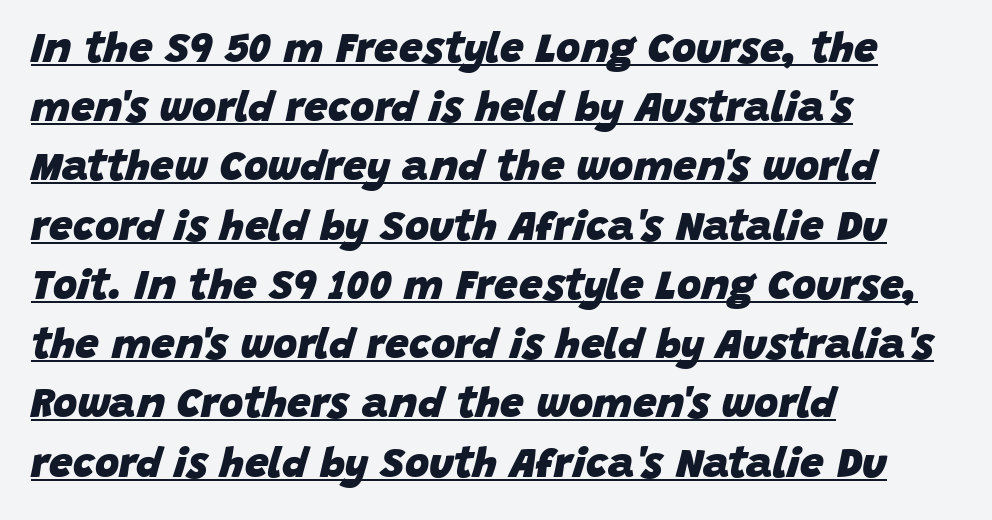
The image shows 42 px heavy type, italic (leaning right); set left-aligned, normal line spacing (1.41x), normal letter spacing, underlined; low stroke contrast and a large x-height.
